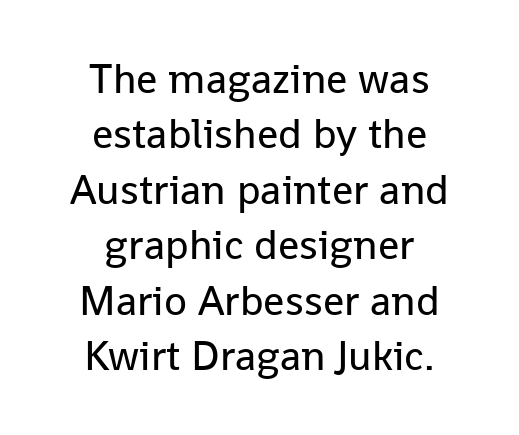
The image shows 42 px regular-weight sans-serif type, upright; set centered, normal line spacing (1.32x), normal letter spacing, not underlined; low stroke contrast and a medium x-height.
